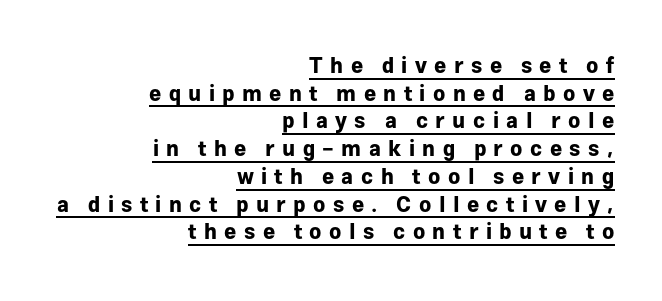
Q: Is the text bold? A: Yes.
Q: Is the text italic (slanted)? A: No, it is upright.
Q: Is the text underlined? A: Yes.
Q: How is the paragraph aligned? A: Right-aligned.
Q: Is the spacing between letters normal or unusually wide? A: Unusually wide.
Q: Is the spacing between lines tight, normal or loose? A: Normal.
